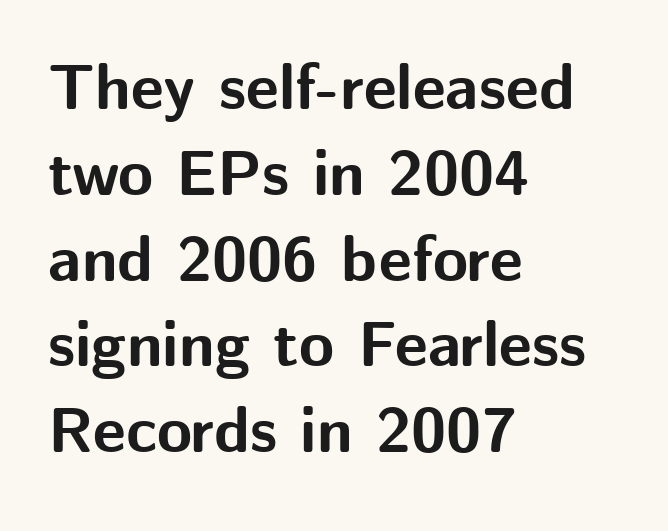
{"serif": "no", "italic": "no", "bold": "yes", "weight": "bold", "width": "normal", "stroke_contrast": "medium", "x_height": "medium", "monospaced": "no", "underline": "no", "align": "left", "line_spacing": "normal", "line_spacing_ratio": 1.34, "letter_spacing": "normal", "letter_spacing_em": 0.0, "glyph_px": 64}
